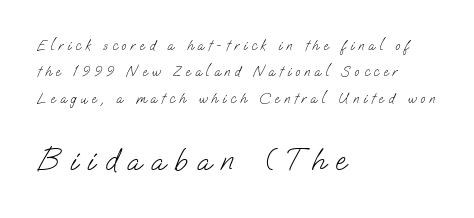
Q: Is the text bold? A: No.
Q: Is the typeface a serif or a sans-serif typeface? A: Sans-serif.
Q: Is the text underlined? A: No.
Q: How is the paragraph aligned? A: Left-aligned.
Q: Is the spacing between letters normal or unusually wide? A: Unusually wide.
Q: Which block of text is set in a larger size, the first (top) or the second (bottom)? A: The second (bottom) one.
Q: Width (condensed, normal, or wide)? A: Normal.
Q: Stroke contrast? A: Low.
Q: x-height? A: Small.
Q: Monospaced? A: No.
